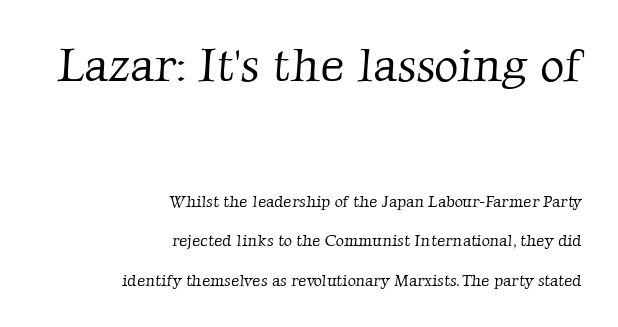
This reads as an unemphasized weight, regular at the heaviest. Interline gaps are noticeably wide in this sample. You could not count columns in this text — the font is proportionally spaced. Nothing unusual about the tracking: characters are spaced as the font intends.
